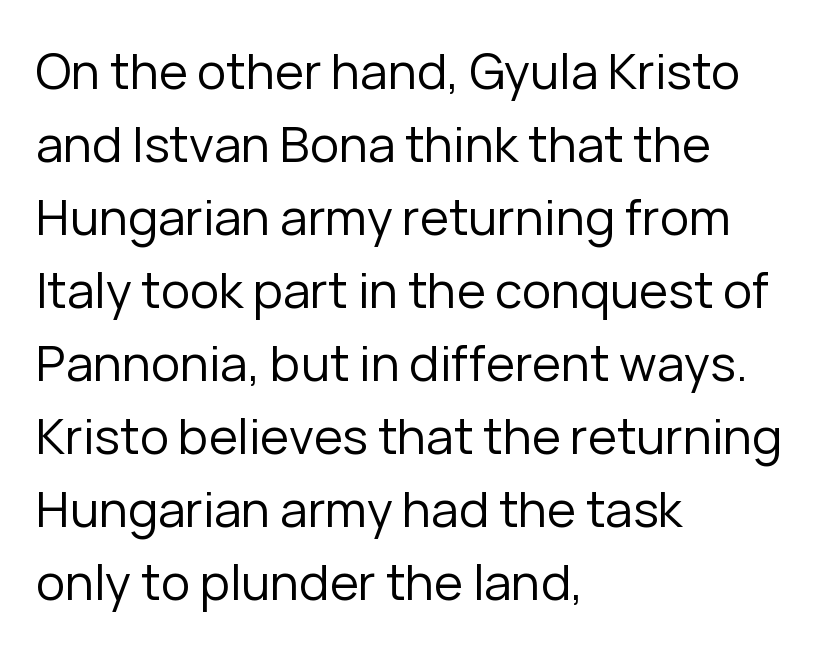
{"serif": "no", "italic": "no", "bold": "no", "weight": "regular", "width": "normal", "stroke_contrast": "low", "x_height": "medium", "monospaced": "no", "underline": "no", "align": "left", "line_spacing": "normal", "line_spacing_ratio": 1.49, "letter_spacing": "normal", "letter_spacing_em": 0.0, "glyph_px": 49}
